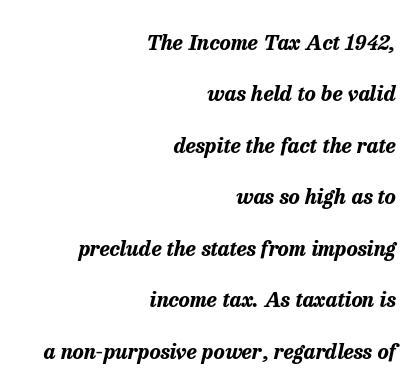
Q: Is the text bold? A: Yes.
Q: Is the text italic (slanted)? A: Yes, it leans right by about 13 degrees.
Q: Is the text underlined? A: No.
Q: How is the paragraph aligned? A: Right-aligned.
Q: Is the spacing between letters normal or unusually wide? A: Normal.
Q: Is the spacing between lines tight, normal or loose? A: Loose.
